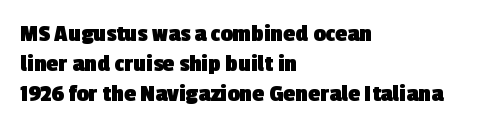
Q: Is the text bold? A: Yes.
Q: Is the text underlined? A: No.
Q: How is the paragraph aligned? A: Left-aligned.
Q: Is the spacing between letters normal or unusually wide? A: Normal.
Q: Is the spacing between lines tight, normal or loose? A: Normal.
